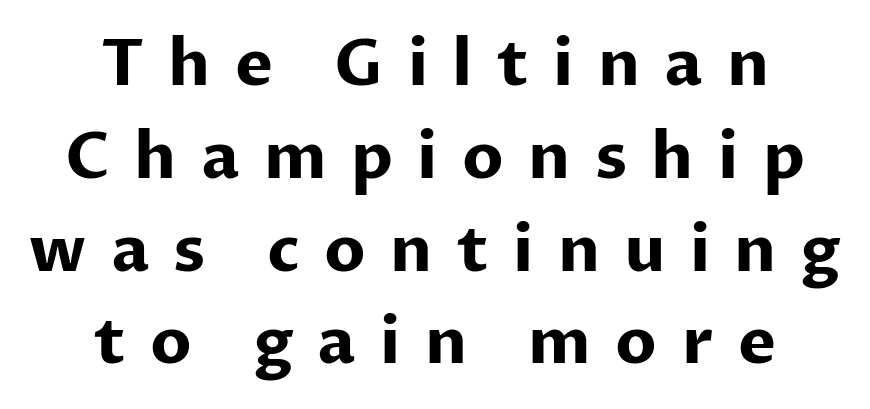
{"serif": "no", "italic": "no", "bold": "yes", "weight": "bold", "width": "normal", "stroke_contrast": "low", "x_height": "medium", "monospaced": "no", "underline": "no", "align": "center", "line_spacing": "normal", "line_spacing_ratio": 1.45, "letter_spacing": "wide", "letter_spacing_em": 0.38, "glyph_px": 64}
